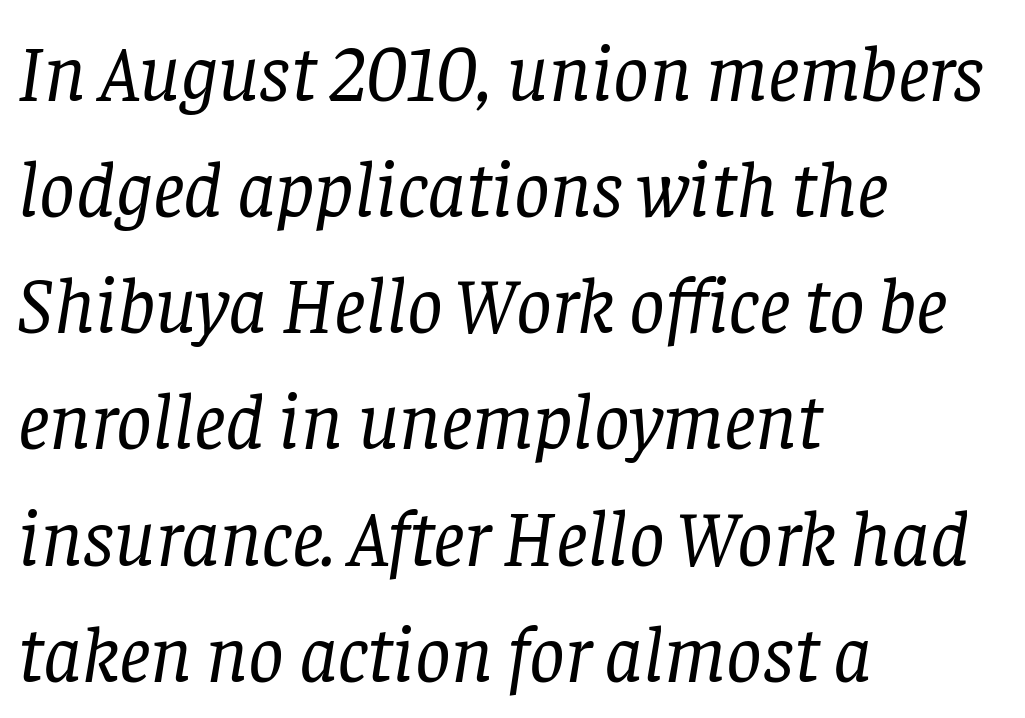
{"serif": "yes", "italic": "yes", "lean": "right", "slant_degrees": 8, "bold": "no", "weight": "regular", "width": "normal", "stroke_contrast": "low", "x_height": "large", "monospaced": "no", "underline": "no", "align": "left", "line_spacing": "normal", "line_spacing_ratio": 1.47, "letter_spacing": "normal", "letter_spacing_em": 0.0, "glyph_px": 79}
